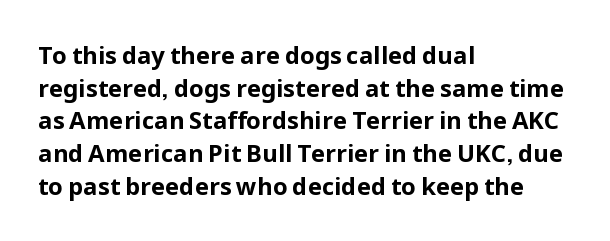
Q: Is the text bold? A: Yes.
Q: Is the text italic (slanted)? A: No, it is upright.
Q: Is the text underlined? A: No.
Q: How is the paragraph aligned? A: Left-aligned.
Q: Is the spacing between letters normal or unusually wide? A: Normal.
Q: Is the spacing between lines tight, normal or loose? A: Normal.
